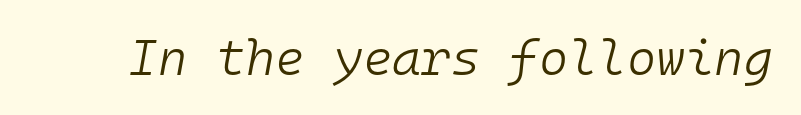
The image shows 50 px light type, italic (leaning right), monospaced; set normal letter spacing, not underlined; low stroke contrast and a medium x-height.
